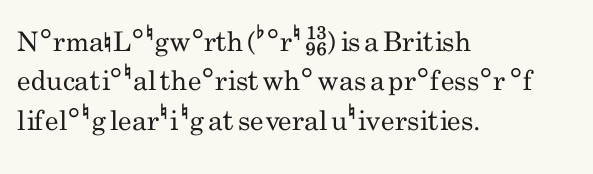
{"italic": "no", "bold": "no", "underline": "no", "align": "left", "line_spacing": "normal", "line_spacing_ratio": 1.46, "letter_spacing": "normal", "letter_spacing_em": 0.0, "glyph_px": 27}
